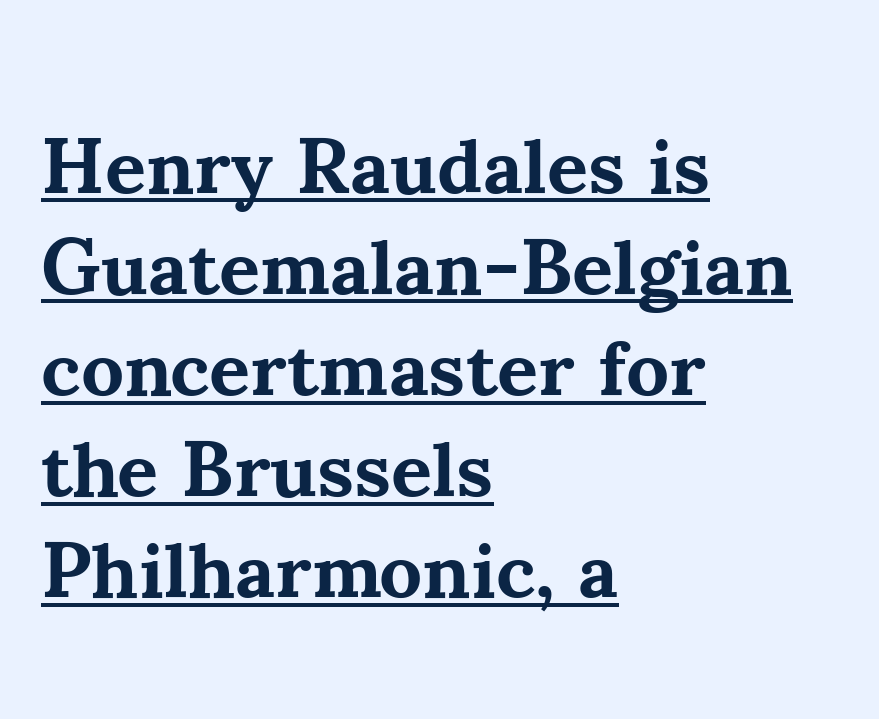
The image shows 79 px bold serif type, upright; set left-aligned, normal line spacing (1.28x), normal letter spacing, underlined; medium stroke contrast and a small x-height.
